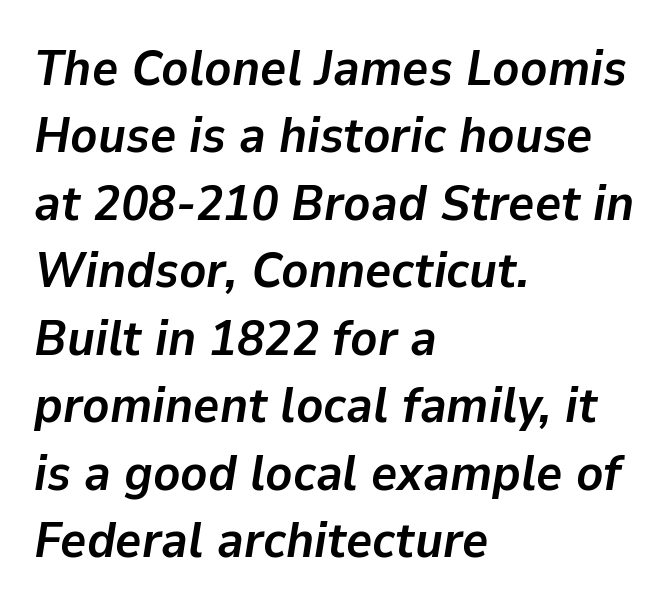
{"italic": "yes", "lean": "right", "slant_degrees": 9, "bold": "yes", "weight": "semibold", "width": "normal", "stroke_contrast": "low", "x_height": "medium", "monospaced": "no", "underline": "no", "align": "left", "line_spacing": "normal", "line_spacing_ratio": 1.35, "letter_spacing": "normal", "letter_spacing_em": 0.0, "glyph_px": 50}
